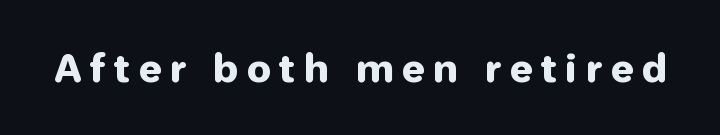
The image shows 38 px sans-serif type, upright; set unusually wide letter spacing (+0.24 em), not underlined; low stroke contrast and a medium x-height.
